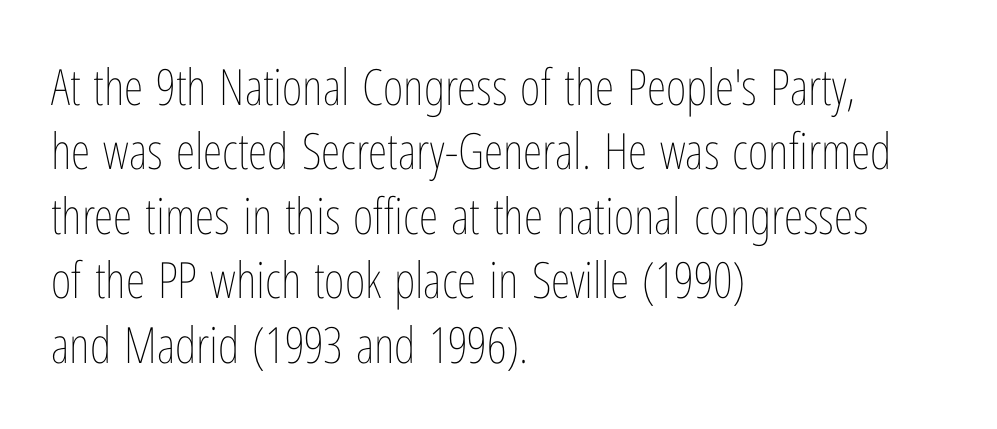
Q: Is the text bold? A: No.
Q: Is the text italic (slanted)? A: No, it is upright.
Q: Is the text underlined? A: No.
Q: How is the paragraph aligned? A: Left-aligned.
Q: Is the spacing between letters normal or unusually wide? A: Normal.
Q: Is the spacing between lines tight, normal or loose? A: Normal.
Q: Width (condensed, normal, or wide)? A: Condensed.
Q: Stroke contrast? A: Low.
Q: x-height? A: Medium.
Q: Monospaced? A: No.
